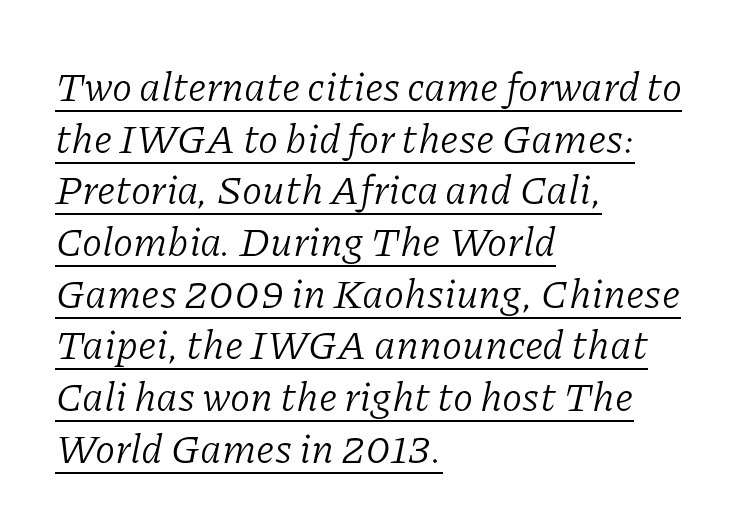
{"serif": "yes", "italic": "yes", "lean": "right", "slant_degrees": 11, "bold": "no", "weight": "light", "width": "normal", "stroke_contrast": "low", "x_height": "medium", "monospaced": "no", "underline": "yes", "align": "left", "line_spacing": "normal", "line_spacing_ratio": 1.26, "letter_spacing": "normal", "letter_spacing_em": 0.0, "glyph_px": 41}
